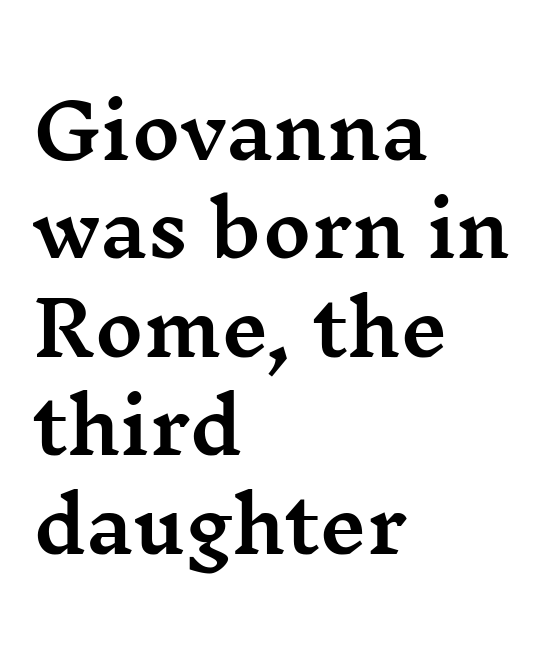
{"serif": "yes", "italic": "no", "width": "wide", "stroke_contrast": "medium", "x_height": "medium", "monospaced": "no", "underline": "no", "align": "left", "line_spacing": "normal", "line_spacing_ratio": 1.33, "letter_spacing": "normal", "letter_spacing_em": 0.0, "glyph_px": 74}
